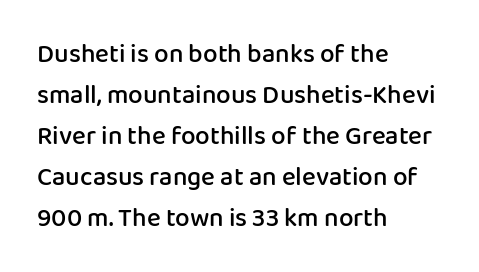
The image shows 26 px text type, upright; set left-aligned, normal line spacing (1.58x), normal letter spacing, not underlined.
